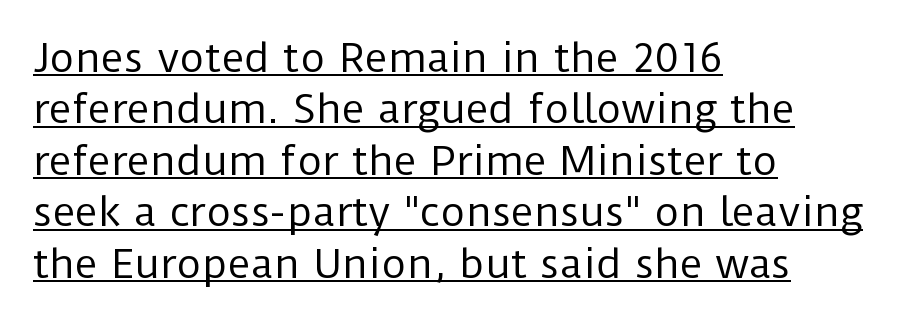
The image shows 39 px regular-weight sans-serif type, upright; set left-aligned, normal line spacing (1.32x), normal letter spacing, underlined; low stroke contrast and a medium x-height.
